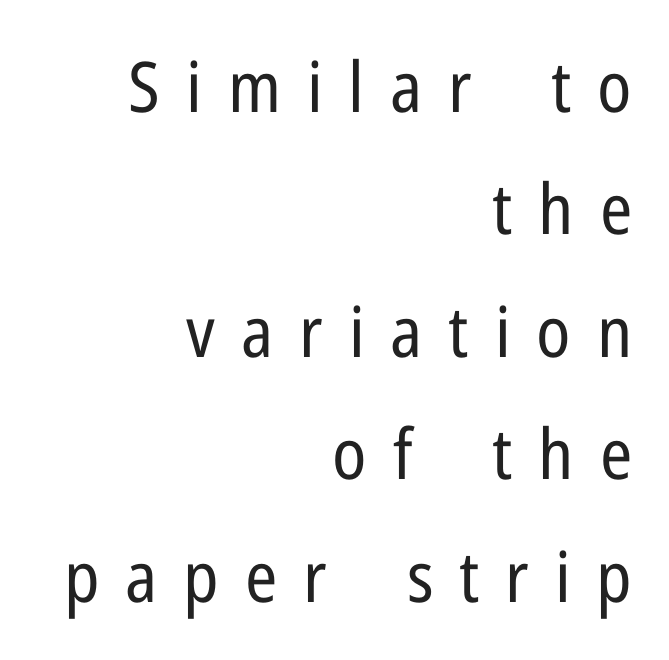
The image shows 70 px regular-weight, condensed sans-serif type, upright; set right-aligned, line spacing 1.75x, unusually wide letter spacing (+0.37 em), not underlined; low stroke contrast and a medium x-height.
